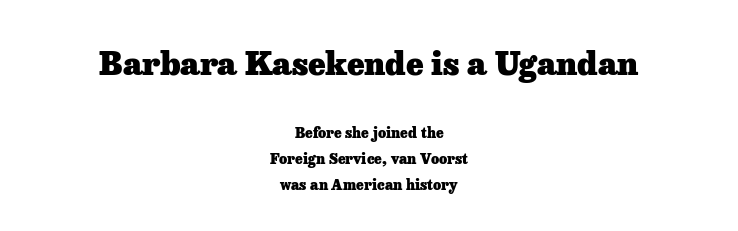
Q: Is the text bold? A: Yes.
Q: Is the text italic (slanted)? A: No, it is upright.
Q: Is the typeface a serif or a sans-serif typeface? A: Serif.
Q: Is the text underlined? A: No.
Q: How is the paragraph aligned? A: Centered.
Q: Is the spacing between letters normal or unusually wide? A: Normal.
Q: Which block of text is set in a larger size, the first (top) or the second (bottom)? A: The first (top) one.
Q: Width (condensed, normal, or wide)? A: Normal.
Q: Stroke contrast? A: Low.
Q: x-height? A: Medium.
Q: Monospaced? A: No.
